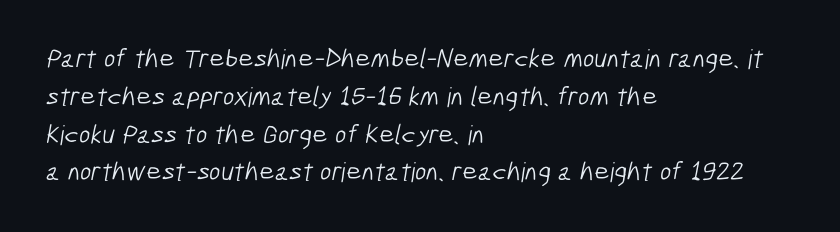
Bold? No — there's no thickening of the strokes. Quick note: interline space is typical. One-word summary of the alignment: left. Words float on clear page, feet unadorned.
